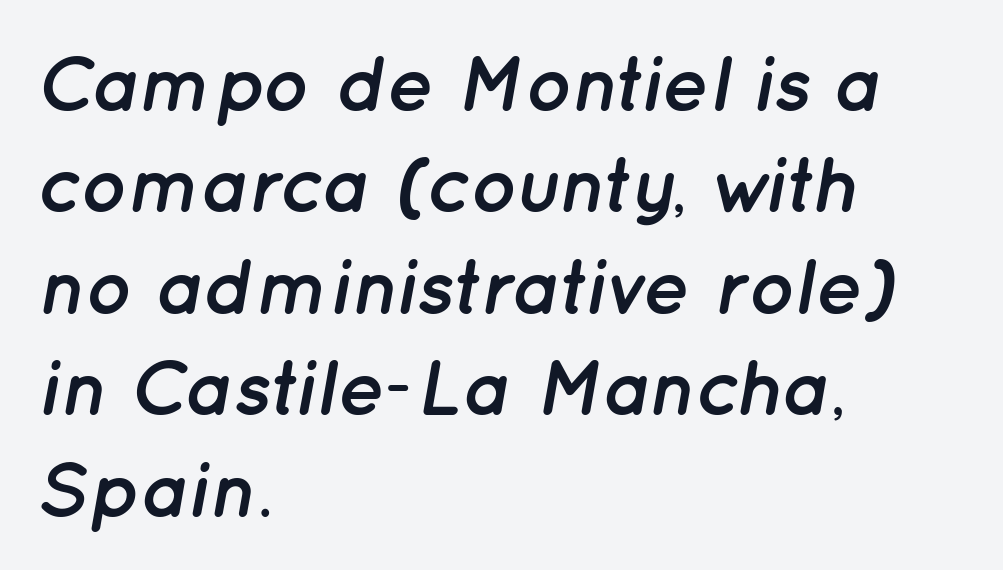
The image shows 78 px semibold type, italic (leaning right); set left-aligned, normal line spacing (1.3x), normal letter spacing, not underlined; low stroke contrast and a medium x-height.
